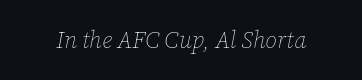
{"italic": "yes", "lean": "right", "slant_degrees": 12, "bold": "no", "underline": "no", "letter_spacing": "normal", "letter_spacing_em": 0.0, "glyph_px": 23}
